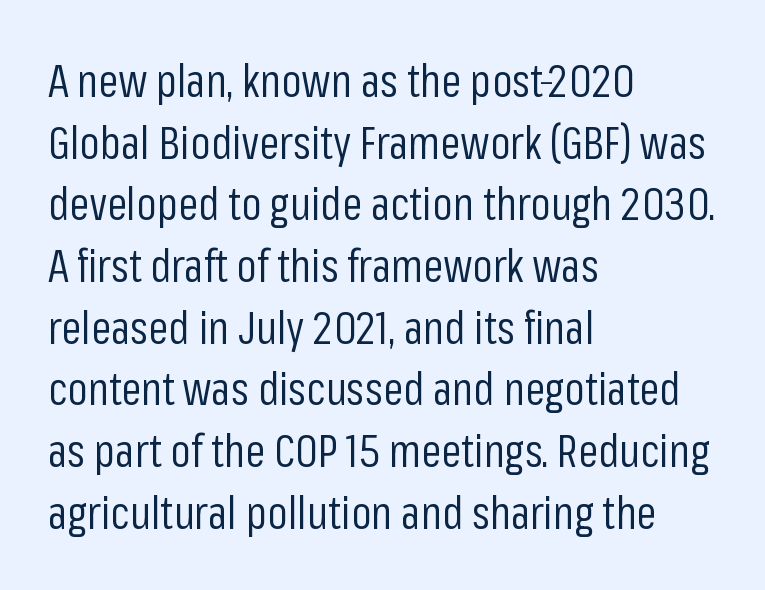
The image shows 45 px regular-weight, condensed sans-serif type, upright; set left-aligned, normal line spacing (1.37x), normal letter spacing, not underlined; low stroke contrast and a medium x-height.
